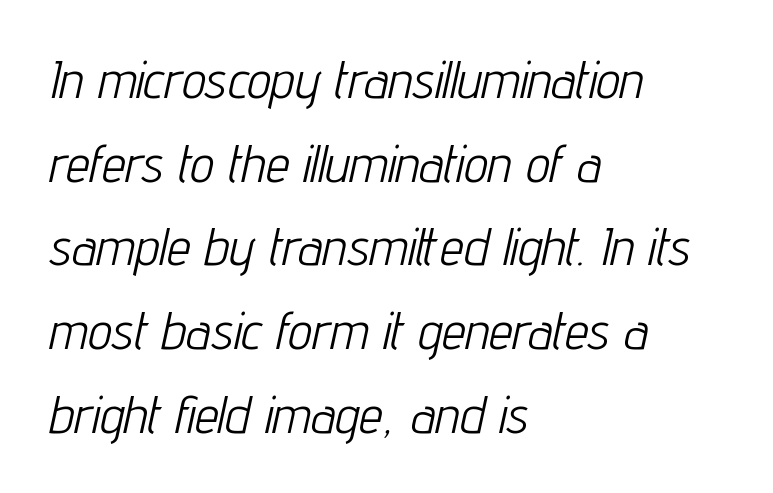
{"italic": "yes", "lean": "right", "slant_degrees": 12, "bold": "no", "weight": "light", "width": "condensed", "stroke_contrast": "low", "x_height": "medium", "monospaced": "no", "underline": "no", "align": "left", "line_spacing": "normal", "line_spacing_ratio": 1.58, "letter_spacing": "normal", "letter_spacing_em": 0.0, "glyph_px": 53}
